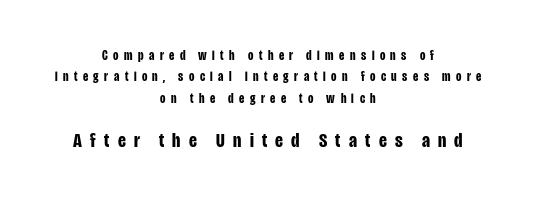
The image shows 21 px bold type, upright; set centered, normal line spacing (1.52x), unusually wide letter spacing (+0.39 em), not underlined; the second (bottom) block is 1.5x larger.
